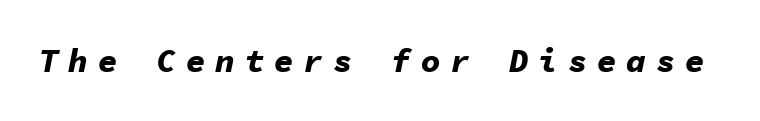
Q: Is the text bold? A: Yes.
Q: Is the text italic (slanted)? A: Yes, it leans right by about 11 degrees.
Q: Is the text underlined? A: No.
Q: Is the spacing between letters normal or unusually wide? A: Unusually wide.
Q: Width (condensed, normal, or wide)? A: Normal.
Q: Stroke contrast? A: Low.
Q: x-height? A: Medium.
Q: Monospaced? A: Yes.
